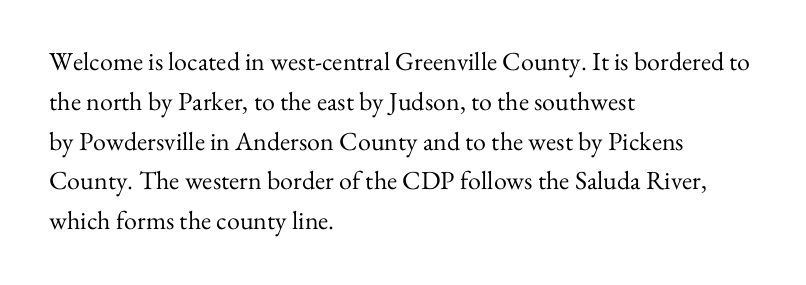
Nobody touched the tracking dial on this one. Line starts are locked; line ends wander. The block of text has a typical density, with ordinary space between rows. The glyphs are unaccompanied by any horizontal stroke below them. Notice how the stems are strictly vertical — no italics here. These glyphs show unthickened strokes, regular width or finer.
